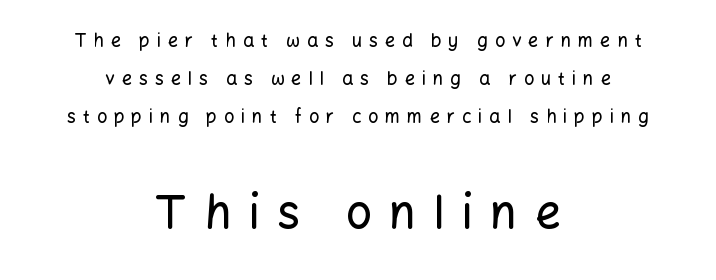
{"serif": "no", "italic": "no", "width": "normal", "stroke_contrast": "low", "x_height": "medium", "monospaced": "no", "underline": "no", "align": "center", "line_spacing": "loose", "line_spacing_ratio": 2.11, "letter_spacing": "wide", "letter_spacing_em": 0.38, "larger_block": "second", "size_ratio": 2.56, "glyph_px": 46}
